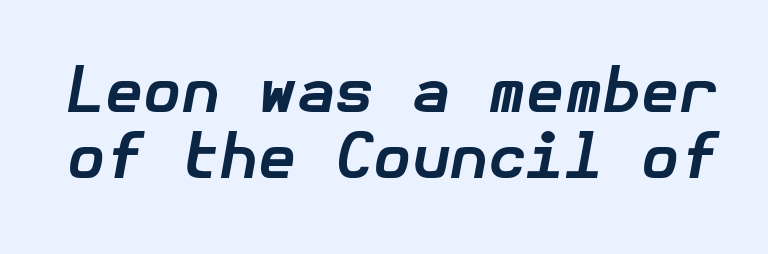
The image shows 62 px bold type, italic (leaning right); set tight line spacing (1.06x), normal letter spacing, not underlined; low stroke contrast and a medium x-height.
